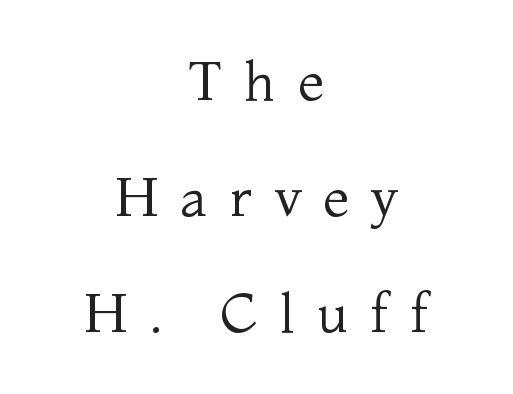
No extra ink here — the face is not bold. Vertical spacing — loose. Character widths vary here, with narrow letters taking less room than wide ones. Does the lettering tilt? It doesn't — this is upright. The rendering inserts visible extra space after every character. The whitespace from short lines is split evenly between both sides.
